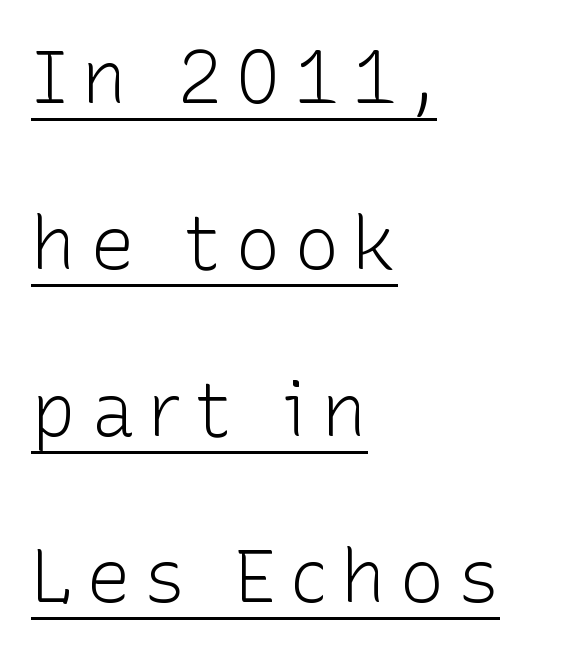
Proportional: the letters do not fall into vertical columns. It's the straight-up-and-down kind of type. The passage shown is typeset with a sans-serif family. A rule runs beneath these lines of type. The rendering anchors every line to the left-hand side. Unbolded letterforms with no extra heft.
